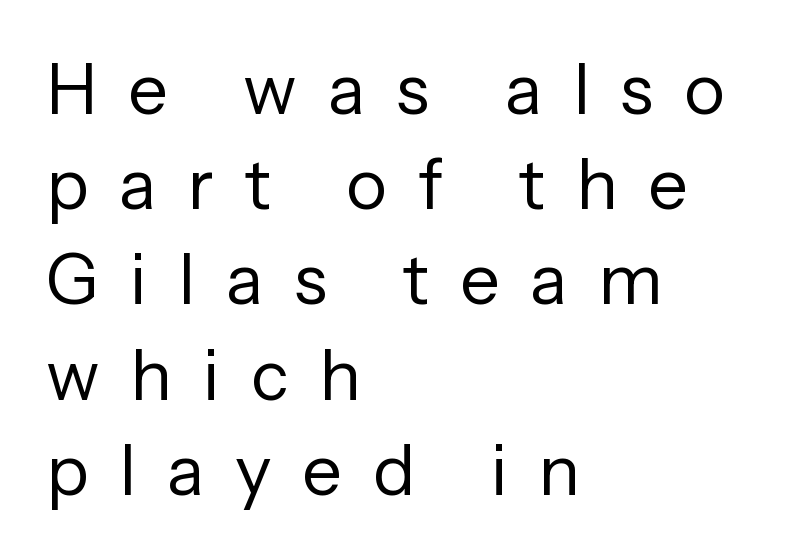
{"serif": "no", "italic": "no", "bold": "no", "weight": "regular", "width": "normal", "stroke_contrast": "low", "x_height": "medium", "monospaced": "no", "underline": "no", "align": "left", "line_spacing": "normal", "line_spacing_ratio": 1.36, "letter_spacing": "wide", "letter_spacing_em": 0.44, "glyph_px": 70}
